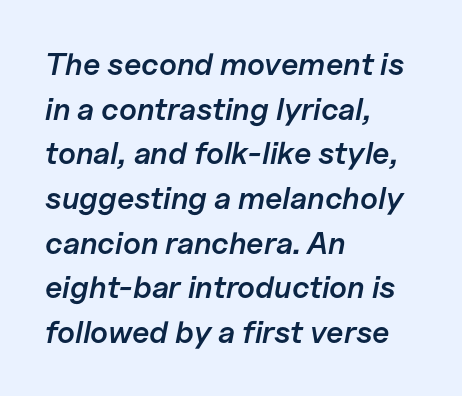
The image shows 31 px semibold type, italic (leaning right); set left-aligned, normal line spacing (1.44x), normal letter spacing, not underlined; low stroke contrast and a medium x-height.
